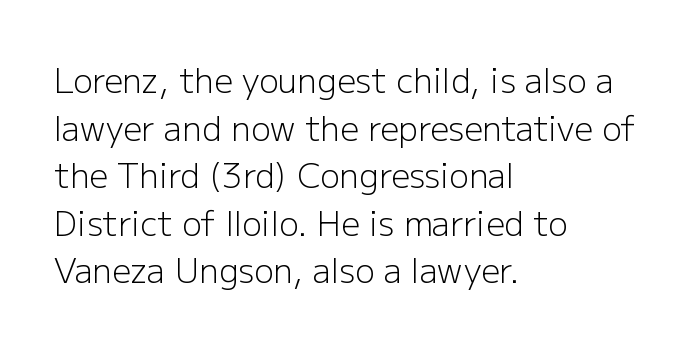
Q: Is the text bold? A: No.
Q: Is the text italic (slanted)? A: No, it is upright.
Q: Is the typeface a serif or a sans-serif typeface? A: Sans-serif.
Q: Is the text underlined? A: No.
Q: How is the paragraph aligned? A: Left-aligned.
Q: Is the spacing between letters normal or unusually wide? A: Normal.
Q: Is the spacing between lines tight, normal or loose? A: Normal.
Q: Width (condensed, normal, or wide)? A: Normal.
Q: Stroke contrast? A: Low.
Q: x-height? A: Medium.
Q: Monospaced? A: No.
